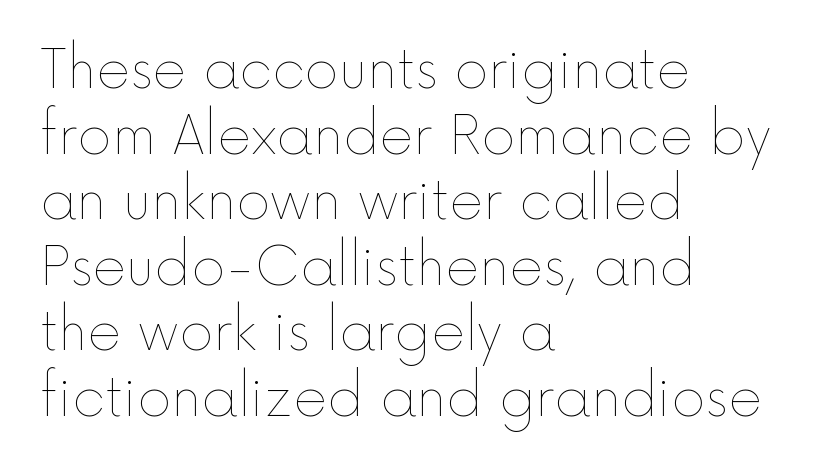
{"italic": "no", "bold": "no", "weight": "thin", "width": "normal", "x_height": "medium", "monospaced": "no", "underline": "no", "align": "left", "line_spacing": "normal", "line_spacing_ratio": 1.26, "letter_spacing": "normal", "letter_spacing_em": 0.0, "glyph_px": 52}
